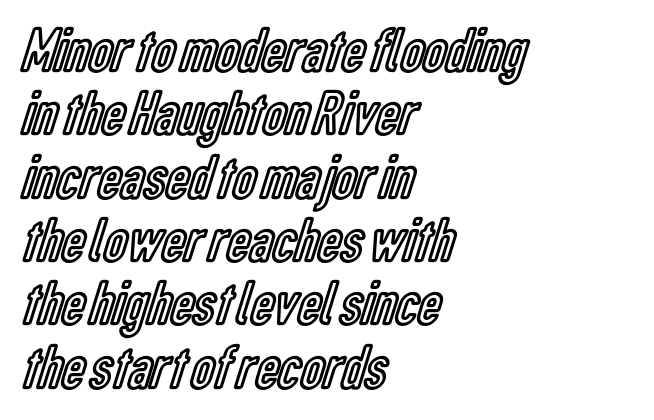
The image shows 64 px condensed type; set left-aligned, tight line spacing (0.99x), normal letter spacing, not underlined; a medium x-height.
